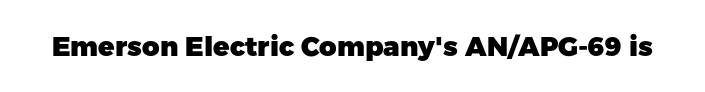
What stands out about the letter spacing? Nothing — it is the standard amount. No italicization has been applied; the sample stays upright. The gap between lines stays unmarked. Thick stems and heavy bowls — unmistakably bold.
